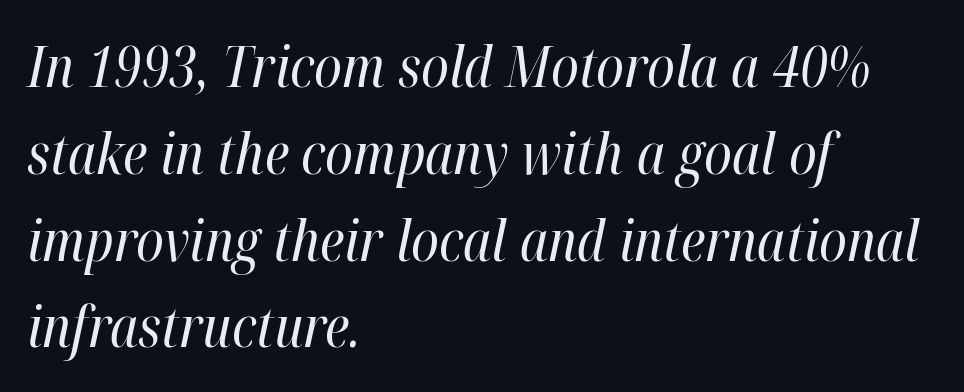
Q: Is the text bold? A: No.
Q: Is the text italic (slanted)? A: Yes, it leans right by about 12 degrees.
Q: Is the text underlined? A: No.
Q: How is the paragraph aligned? A: Left-aligned.
Q: Is the spacing between letters normal or unusually wide? A: Normal.
Q: Is the spacing between lines tight, normal or loose? A: Normal.
Q: Width (condensed, normal, or wide)? A: Condensed.
Q: Stroke contrast? A: High.
Q: x-height? A: Medium.
Q: Monospaced? A: No.
